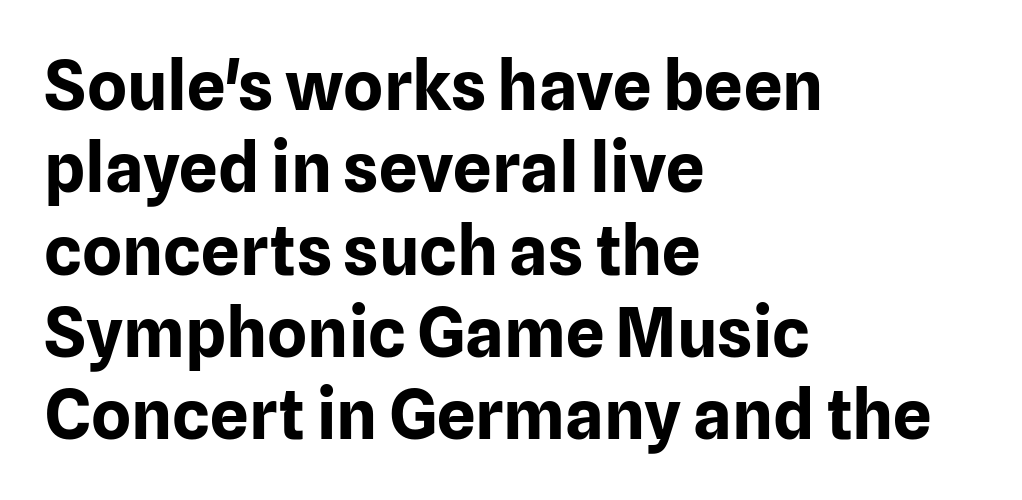
The image shows 68 px bold sans-serif type, upright; set left-aligned, line spacing 1.21x, normal letter spacing, not underlined; low stroke contrast and a medium x-height.
